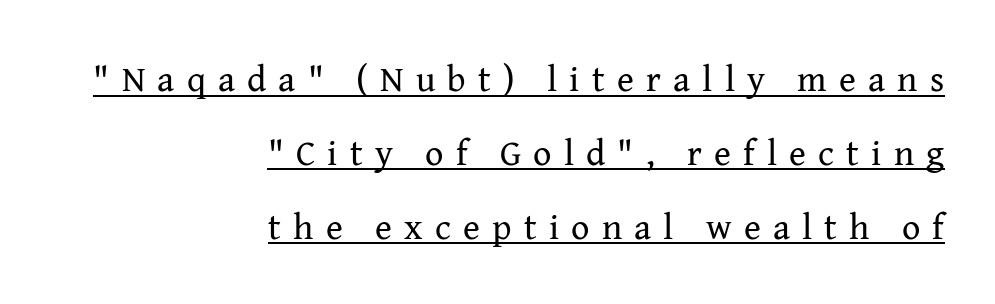
Designer's note — italics off, roman on. In designer terms, the underline attribute is active on this setting. Note: serifs present on the glyphs. Teacher's note: observe the even right margin — that is flush-right alignment. Substantial extra tracking has been applied to these lines. The characters are drawn with everyday or finer stroke widths.
